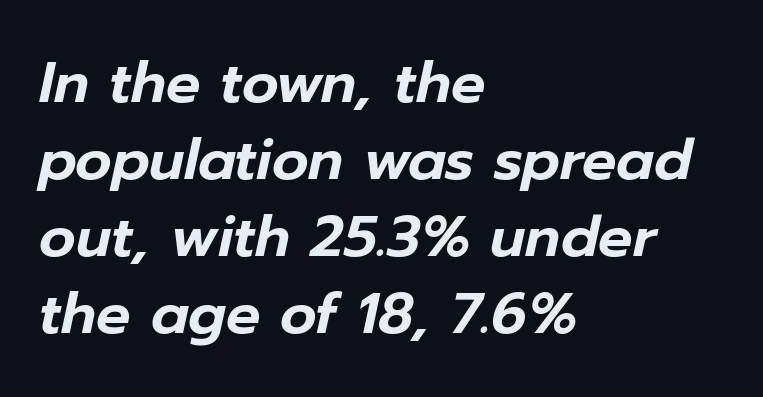
{"italic": "yes", "lean": "right", "slant_degrees": 12, "width": "normal", "stroke_contrast": "low", "x_height": "medium", "monospaced": "no", "underline": "no", "align": "left", "line_spacing": "normal", "line_spacing_ratio": 1.35, "letter_spacing": "normal", "letter_spacing_em": 0.0, "glyph_px": 57}
